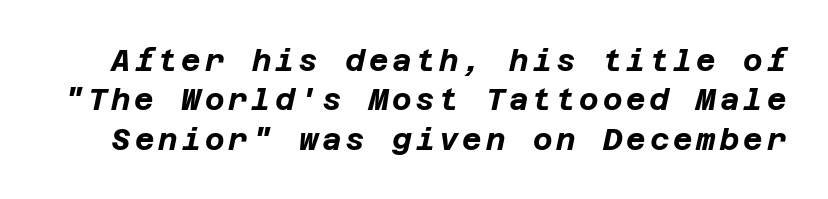
{"italic": "yes", "lean": "right", "slant_degrees": 12, "bold": "yes", "weight": "bold", "width": "normal", "stroke_contrast": "low", "x_height": "large", "underline": "no", "line_spacing": "normal", "line_spacing_ratio": 1.31, "glyph_px": 30}
